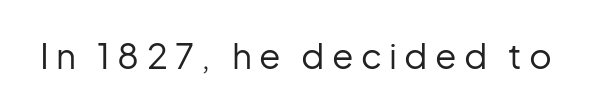
Here the designer chose a conventional face with non-uniform glyph widths. It's the straight-up-and-down kind of type. The type is letterspaced generously, with wide tracking. The zone under the glyphs is completely vacant.
